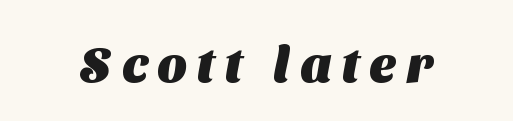
{"serif": "no", "bold": "yes", "weight": "heavy", "width": "normal", "stroke_contrast": "medium", "x_height": "medium", "monospaced": "no", "underline": "no", "letter_spacing": "wide", "letter_spacing_em": 0.21, "glyph_px": 51}
